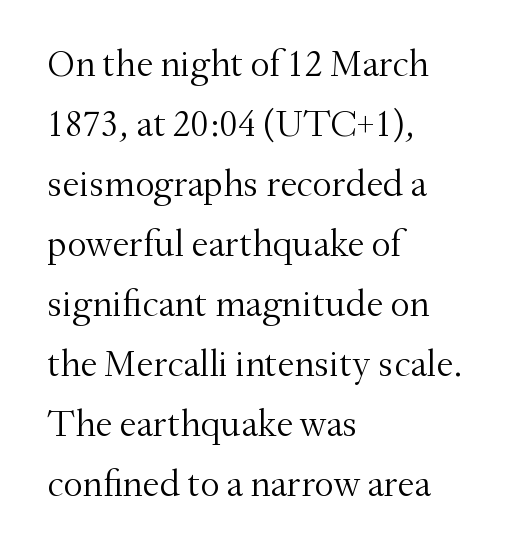
The image shows 38 px light serif type, upright; set left-aligned, normal line spacing (1.58x), normal letter spacing, not underlined; medium stroke contrast and a small x-height.
